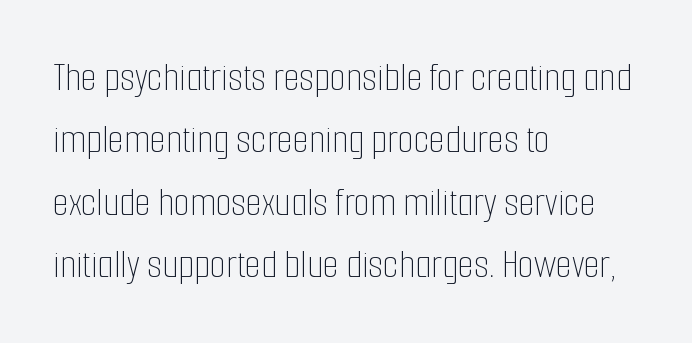
Q: Is the text bold? A: No.
Q: Is the text italic (slanted)? A: No, it is upright.
Q: Is the text underlined? A: No.
Q: How is the paragraph aligned? A: Left-aligned.
Q: Is the spacing between letters normal or unusually wide? A: Normal.
Q: Is the spacing between lines tight, normal or loose? A: Normal.
Q: Width (condensed, normal, or wide)? A: Condensed.
Q: Stroke contrast? A: Low.
Q: x-height? A: Medium.
Q: Monospaced? A: No.
